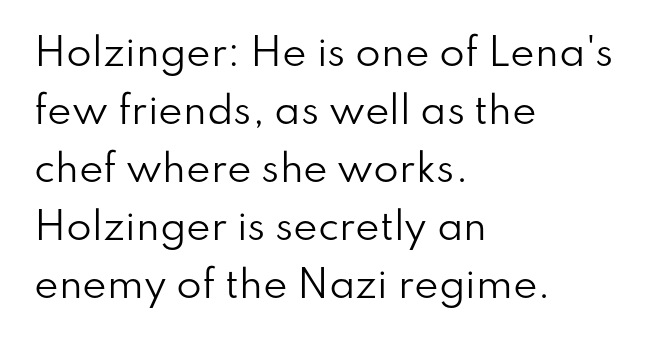
Q: Is the text bold? A: No.
Q: Is the text italic (slanted)? A: No, it is upright.
Q: Is the typeface a serif or a sans-serif typeface? A: Sans-serif.
Q: Is the text underlined? A: No.
Q: How is the paragraph aligned? A: Left-aligned.
Q: Is the spacing between letters normal or unusually wide? A: Normal.
Q: Is the spacing between lines tight, normal or loose? A: Normal.
Q: Width (condensed, normal, or wide)? A: Normal.
Q: Stroke contrast? A: Low.
Q: x-height? A: Small.
Q: Monospaced? A: No.
